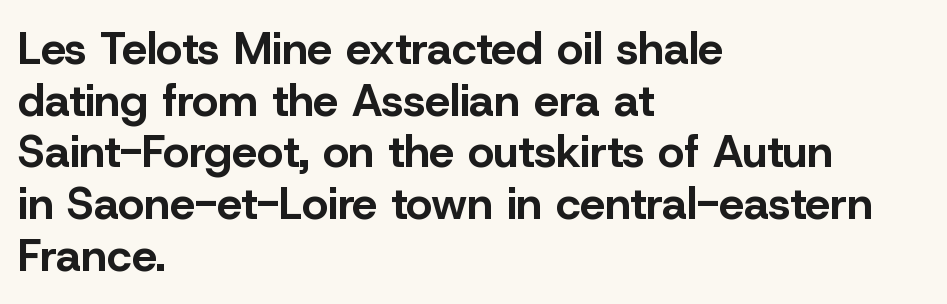
Varying glyph widths throughout — classic text-font behaviour. Typographically, this falls in the sans-serif category. Cramped leading. Glance below the letters and you will spot only blank space. As a designer I'd log this as weight 700, bold. Each word holds together tightly as a unit, with standard inter-letter gaps.
